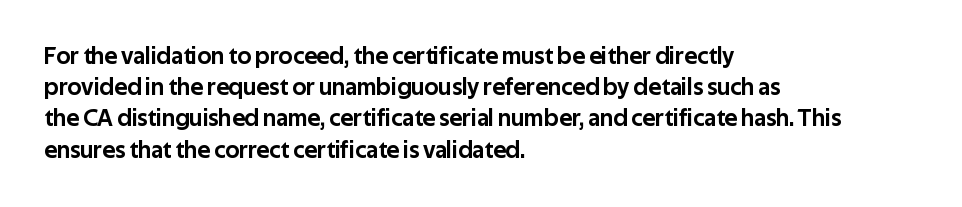
Q: Is the text italic (slanted)? A: No, it is upright.
Q: Is the text underlined? A: No.
Q: How is the paragraph aligned? A: Left-aligned.
Q: Is the spacing between letters normal or unusually wide? A: Normal.
Q: Is the spacing between lines tight, normal or loose? A: Normal.
